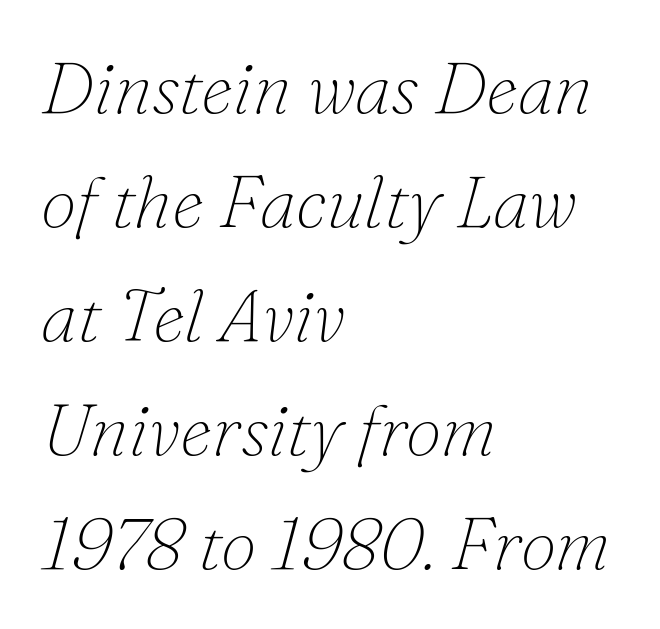
The image shows 73 px thin serif type, italic (leaning right); set left-aligned, normal line spacing (1.56x), normal letter spacing, not underlined; low stroke contrast and a small x-height.
